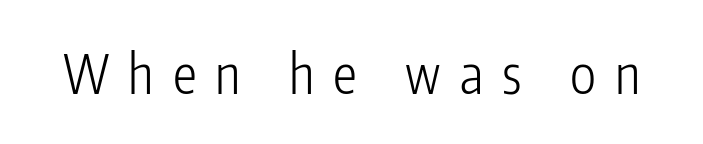
Q: Is the text bold? A: No.
Q: Is the text italic (slanted)? A: No, it is upright.
Q: Is the typeface a serif or a sans-serif typeface? A: Sans-serif.
Q: Is the text underlined? A: No.
Q: Is the spacing between letters normal or unusually wide? A: Unusually wide.
Q: Width (condensed, normal, or wide)? A: Condensed.
Q: Stroke contrast? A: Low.
Q: x-height? A: Medium.
Q: Monospaced? A: No.
